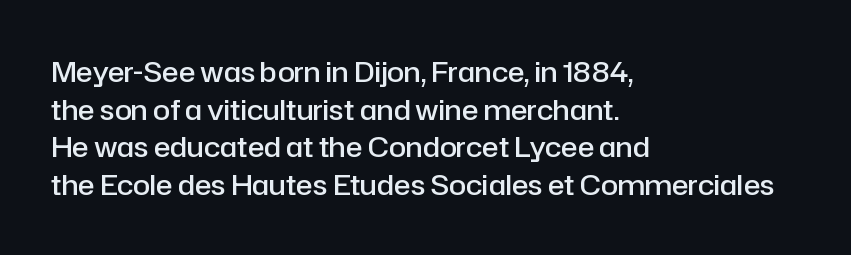
The image shows 28 px semibold sans-serif type, upright; set left-aligned, normal line spacing (1.34x), normal letter spacing, not underlined; low stroke contrast and a medium x-height.
